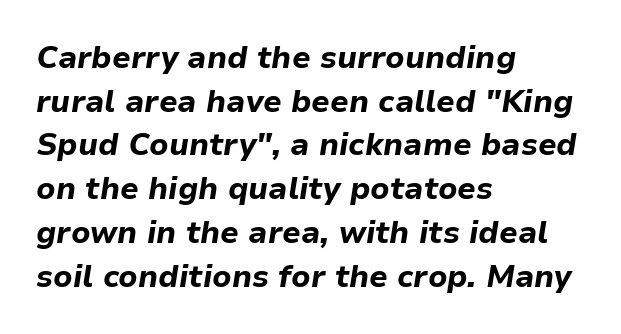
The image shows 31 px bold type, italic (leaning right); set left-aligned, normal line spacing (1.41x), normal letter spacing, not underlined; low stroke contrast and a medium x-height.
